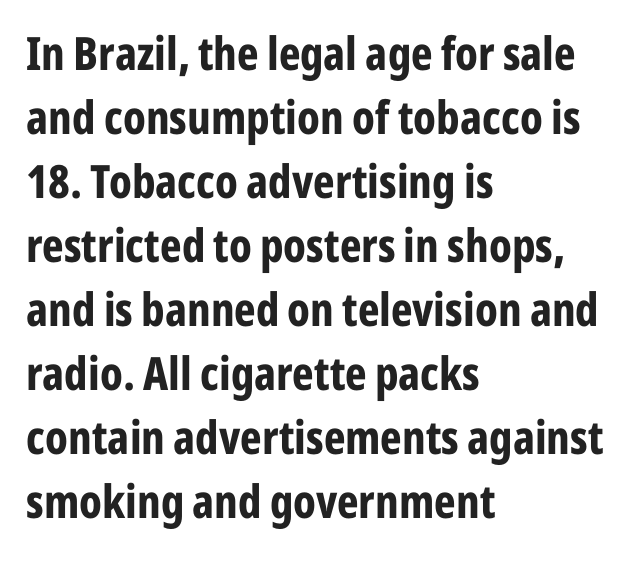
Typesetter's note: full bold, strokes at maximum text heaviness. The leading is moderate, giving the passage an even texture. Bare-footed words on every line. The rendering shows plain stroke endings on the letterforms — a sans-serif design.
